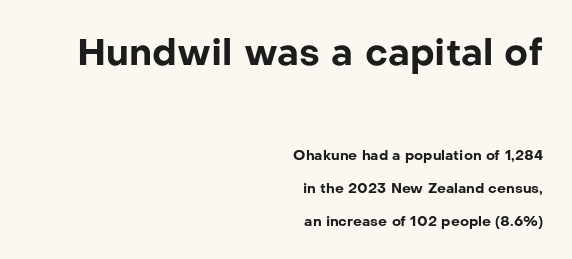
Q: Is the text bold? A: Yes.
Q: Is the text italic (slanted)? A: No, it is upright.
Q: Is the typeface a serif or a sans-serif typeface? A: Sans-serif.
Q: Is the text underlined? A: No.
Q: How is the paragraph aligned? A: Right-aligned.
Q: Is the spacing between letters normal or unusually wide? A: Normal.
Q: Is the spacing between lines tight, normal or loose? A: Loose.
Q: Which block of text is set in a larger size, the first (top) or the second (bottom)? A: The first (top) one.
Q: Width (condensed, normal, or wide)? A: Normal.
Q: Stroke contrast? A: Low.
Q: x-height? A: Medium.
Q: Monospaced? A: No.
